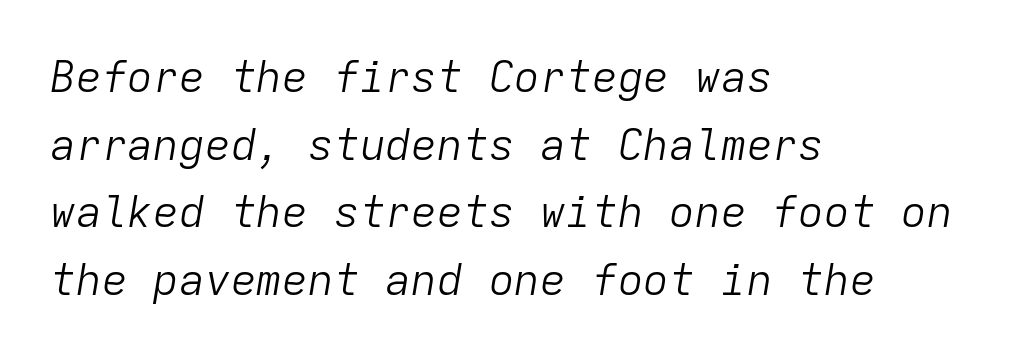
The image shows 43 px light type, italic (leaning right), monospaced; set left-aligned, normal line spacing (1.57x), normal letter spacing, not underlined; low stroke contrast and a medium x-height.
